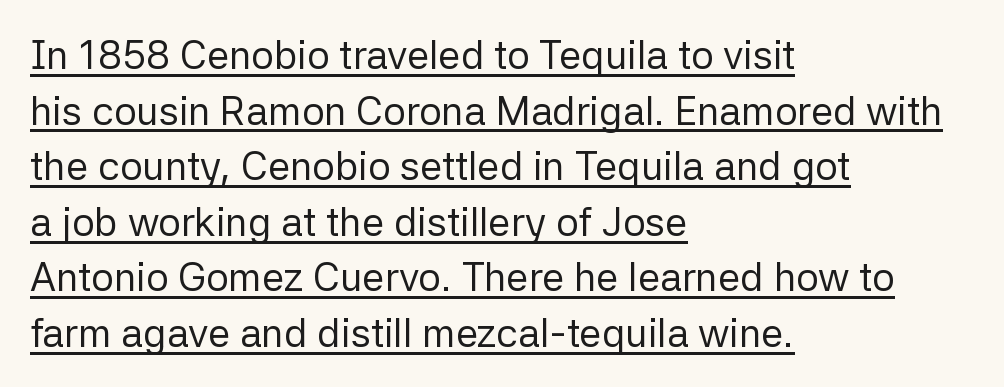
The image shows 40 px regular-weight sans-serif type, upright; set left-aligned, normal line spacing (1.39x), normal letter spacing, underlined; low stroke contrast and a medium x-height.
